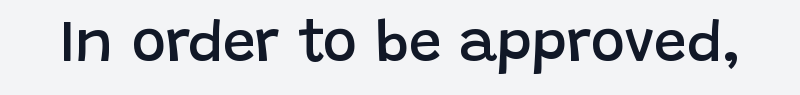
{"serif": "no", "italic": "no", "bold": "semi", "weight": "semibold", "width": "normal", "stroke_contrast": "low", "x_height": "large", "monospaced": "no", "underline": "no", "letter_spacing": "normal", "letter_spacing_em": 0.0, "glyph_px": 58}
